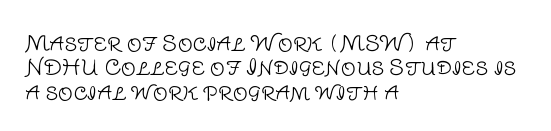
{"bold": "no", "underline": "no", "align": "left", "line_spacing_ratio": 1.16, "letter_spacing": "normal", "letter_spacing_em": 0.0, "glyph_px": 21}
